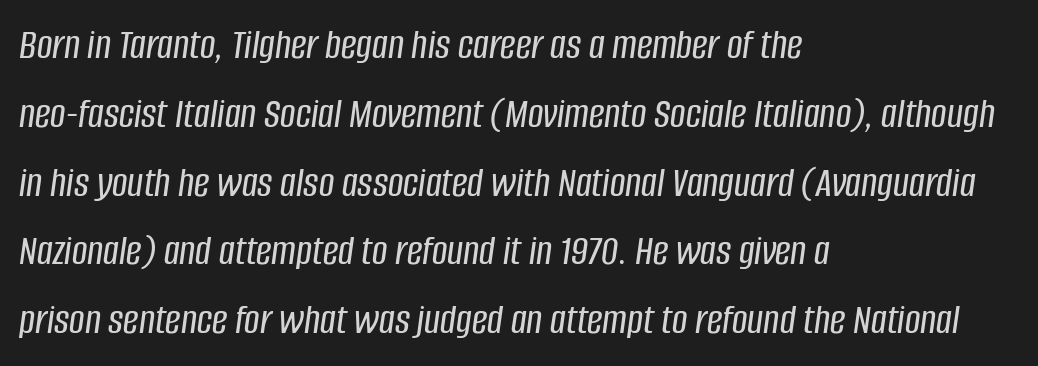
The image shows 43 px condensed type, italic (leaning right); set left-aligned, normal line spacing (1.6x), normal letter spacing, not underlined; low stroke contrast and a large x-height.
